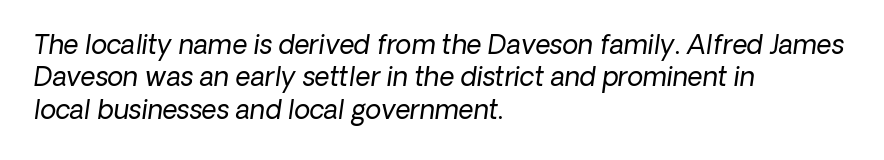
Each new line begins a customary step beneath the previous one. Counters stay open thanks to moderate or lighter strokes. The zone under the glyphs is completely vacant. Leftover space on each line is placed entirely after the last word. Between one letter and the next there's only the usual sliver of space.
